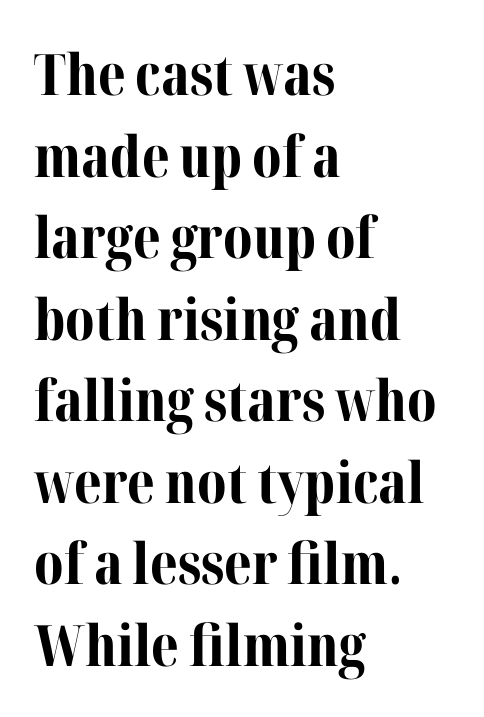
Does the lettering tilt? It doesn't — this is upright. The rag falls on the right side of this text block. Glance below the letters and you will spot only blank space. Leading: standard.
